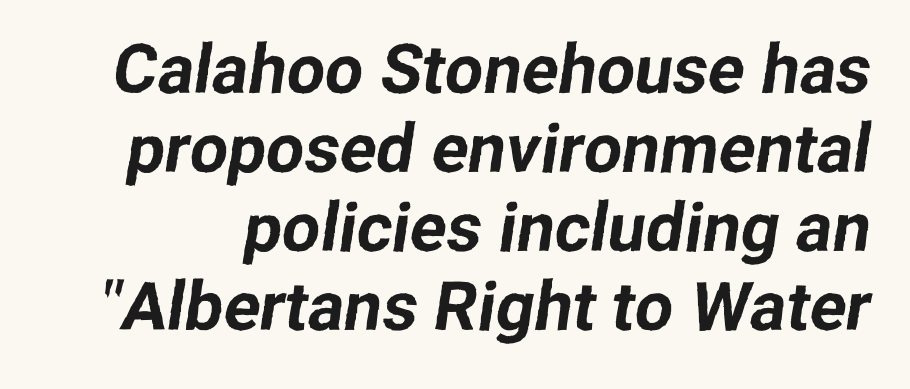
The image shows 68 px sans-serif type; set line spacing 1.16x, normal letter spacing, not underlined; low stroke contrast and a medium x-height.
